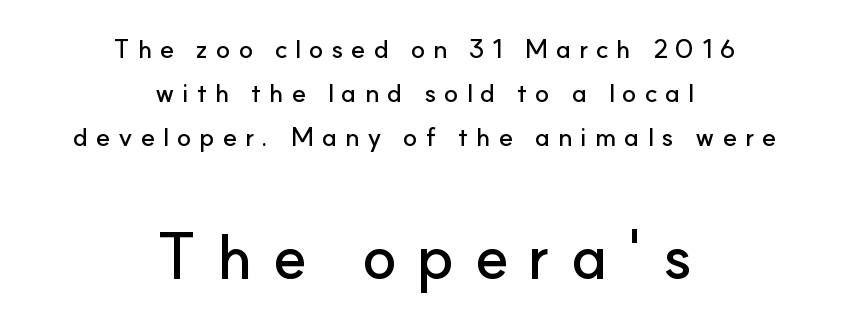
Q: Is the text italic (slanted)? A: No, it is upright.
Q: Is the typeface a serif or a sans-serif typeface? A: Sans-serif.
Q: Is the text underlined? A: No.
Q: How is the paragraph aligned? A: Centered.
Q: Is the spacing between letters normal or unusually wide? A: Unusually wide.
Q: Is the spacing between lines tight, normal or loose? A: Normal.
Q: Which block of text is set in a larger size, the first (top) or the second (bottom)? A: The second (bottom) one.
Q: Width (condensed, normal, or wide)? A: Normal.
Q: Stroke contrast? A: Low.
Q: x-height? A: Small.
Q: Monospaced? A: No.
